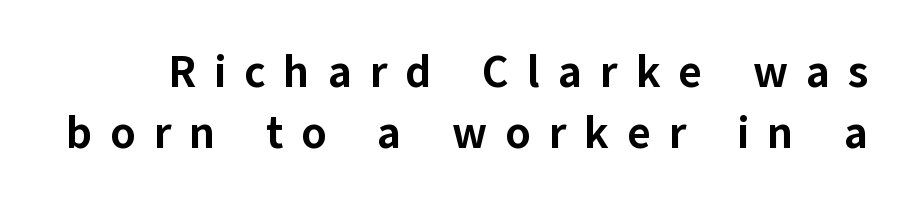
Horizontal bands of white between lines are of average thickness. Is the letter spacing exaggerated? Yes — the characters are pushed far apart. Caption: bold face, heavy strokes. You can tell from the bare stems that sans-serif type was used. Bare-footed words on every line.
